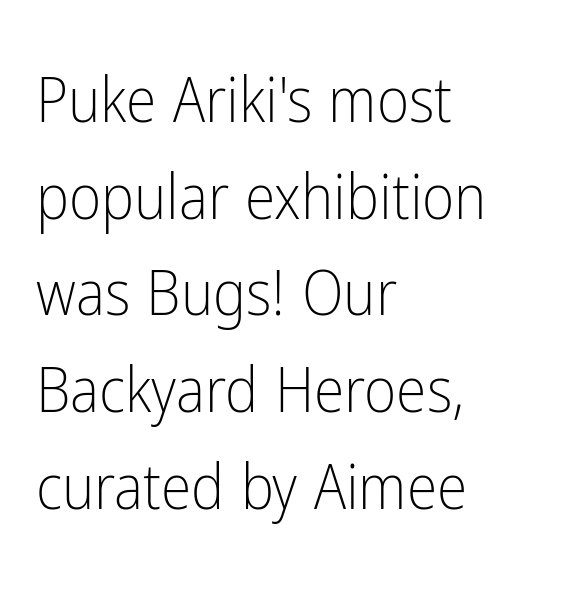
Q: Is the text bold? A: No.
Q: Is the text italic (slanted)? A: No, it is upright.
Q: Is the typeface a serif or a sans-serif typeface? A: Sans-serif.
Q: Is the text underlined? A: No.
Q: How is the paragraph aligned? A: Left-aligned.
Q: Is the spacing between letters normal or unusually wide? A: Normal.
Q: Is the spacing between lines tight, normal or loose? A: Normal.
Q: Width (condensed, normal, or wide)? A: Condensed.
Q: Stroke contrast? A: Low.
Q: x-height? A: Medium.
Q: Monospaced? A: No.
